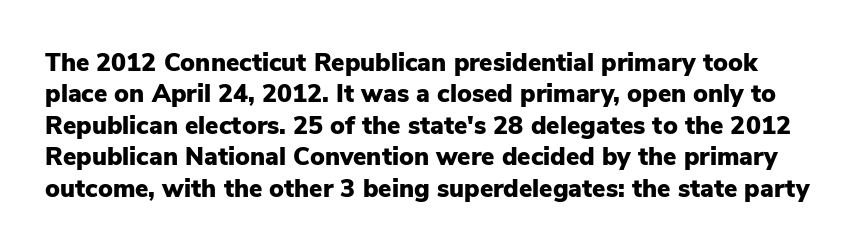
{"italic": "no", "bold": "yes", "underline": "no", "line_spacing": "normal", "line_spacing_ratio": 1.26, "letter_spacing": "normal", "letter_spacing_em": 0.0, "glyph_px": 25}
